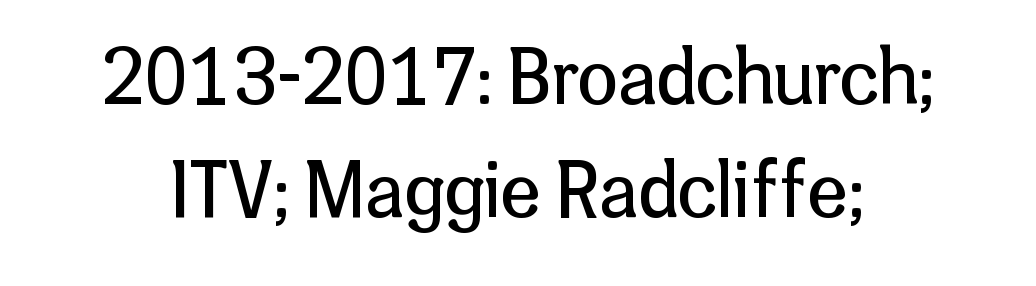
Q: Is the text bold? A: No.
Q: Is the text italic (slanted)? A: No, it is upright.
Q: Is the typeface a serif or a sans-serif typeface? A: Sans-serif.
Q: Is the text underlined? A: No.
Q: Is the spacing between letters normal or unusually wide? A: Normal.
Q: Is the spacing between lines tight, normal or loose? A: Normal.
Q: Width (condensed, normal, or wide)? A: Normal.
Q: Stroke contrast? A: Low.
Q: x-height? A: Medium.
Q: Monospaced? A: No.
